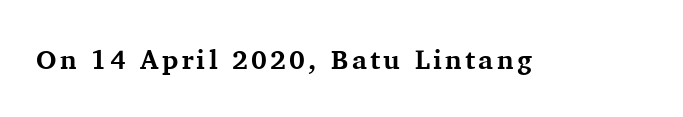
{"italic": "no", "bold": "yes", "underline": "no", "glyph_px": 27}
